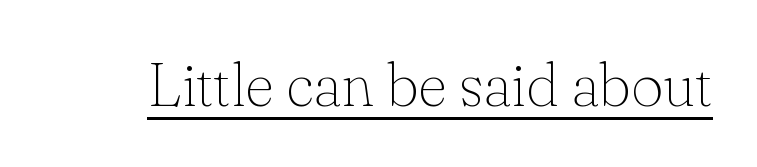
{"serif": "yes", "italic": "no", "bold": "no", "weight": "thin", "width": "normal", "stroke_contrast": "low", "x_height": "small", "monospaced": "no", "underline": "yes", "letter_spacing": "normal", "letter_spacing_em": 0.0, "glyph_px": 62}
